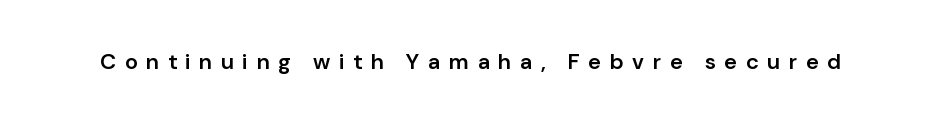
The image shows 22 px text type, upright; set unusually wide letter spacing (+0.39 em), not underlined.
